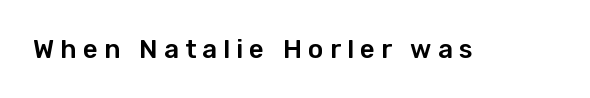
{"italic": "no", "underline": "no", "letter_spacing": "wide", "letter_spacing_em": 0.24, "glyph_px": 26}
